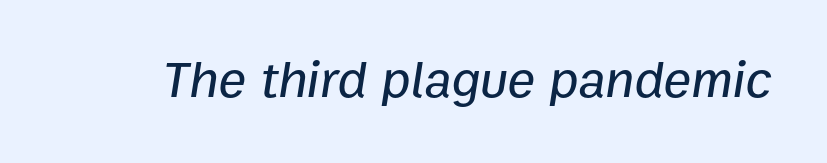
{"italic": "yes", "lean": "right", "slant_degrees": 9, "width": "normal", "stroke_contrast": "low", "x_height": "medium", "monospaced": "no", "underline": "no", "letter_spacing": "normal", "letter_spacing_em": 0.0, "glyph_px": 52}
